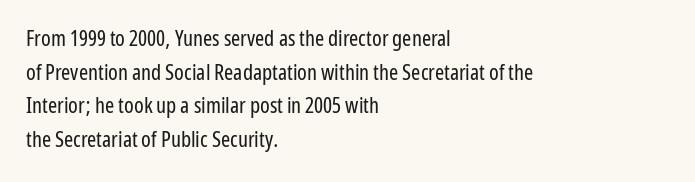
The image shows 22 px text type, upright; set left-aligned, normal line spacing (1.53x), normal letter spacing, not underlined.
